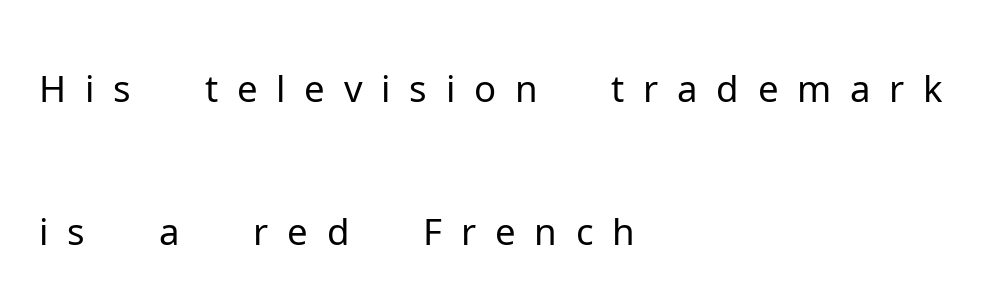
You could fit nearly another row in the gap between these rows. The string is rendered with underlining switched off. Is this a fixed-width face? No — the glyphs have proportional, varying widths. The cut favours lightness, reaching ordinary text weight at its darkest. A roman cut, with each character standing at attention.
